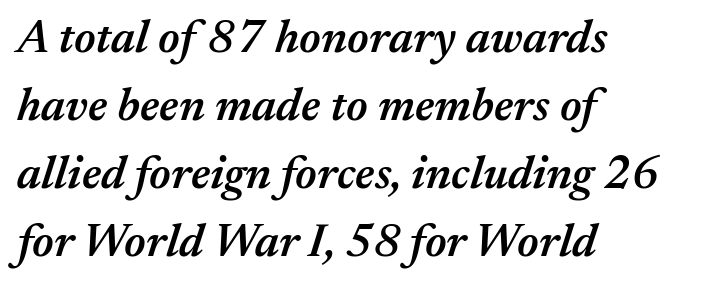
The glyphs have the mass of a demibold cut, below bold. Spacing between characters is what you'd get straight out of the box. Bare-footed words on every line. The compositor pushed each line to the left boundary. Each letter keeps its own natural width here, so spacing adapts to shape. The space between consecutive lines is moderate.
